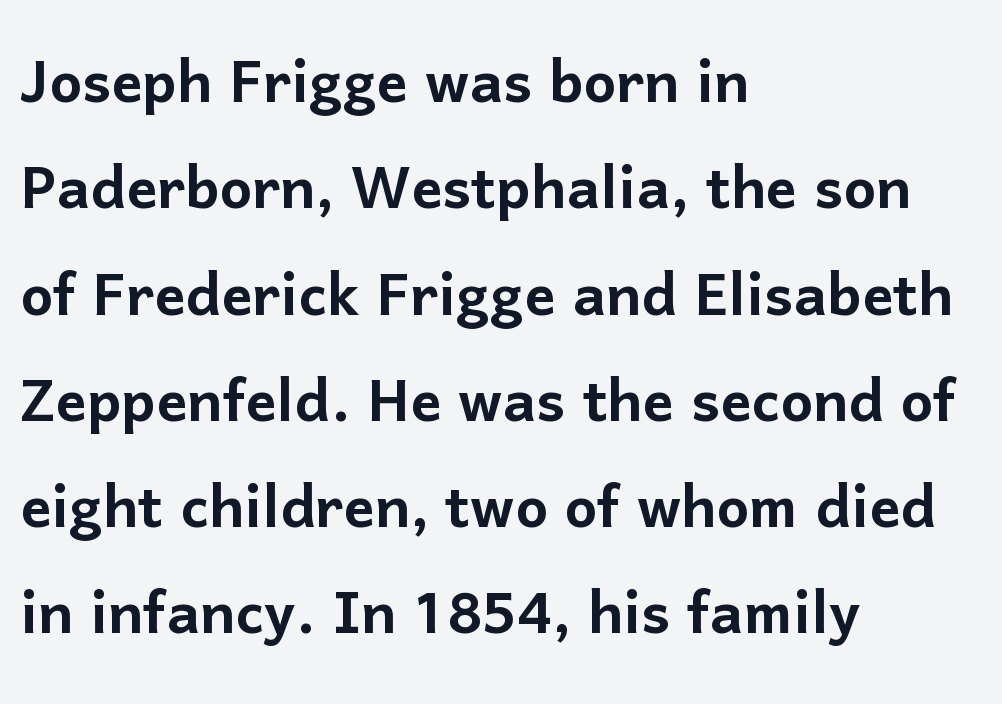
{"serif": "no", "italic": "no", "width": "normal", "stroke_contrast": "low", "x_height": "medium", "monospaced": "no", "underline": "no", "align": "left", "line_spacing": "normal", "line_spacing_ratio": 1.38, "letter_spacing": "normal", "letter_spacing_em": 0.0, "glyph_px": 77}
